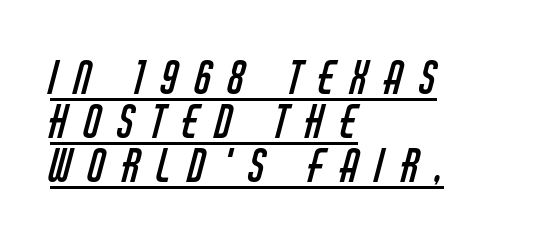
The face used here is rendered with a markedly widened letterfit. You can tell from the bare stems that sans-serif type was used. The typesetter chose a ragged-right arrangement here. A baseline rule has been typeset under these characters. A typesetter would call this proportional, since set widths differ per character. Interline gaps are noticeably narrow in this sample.
